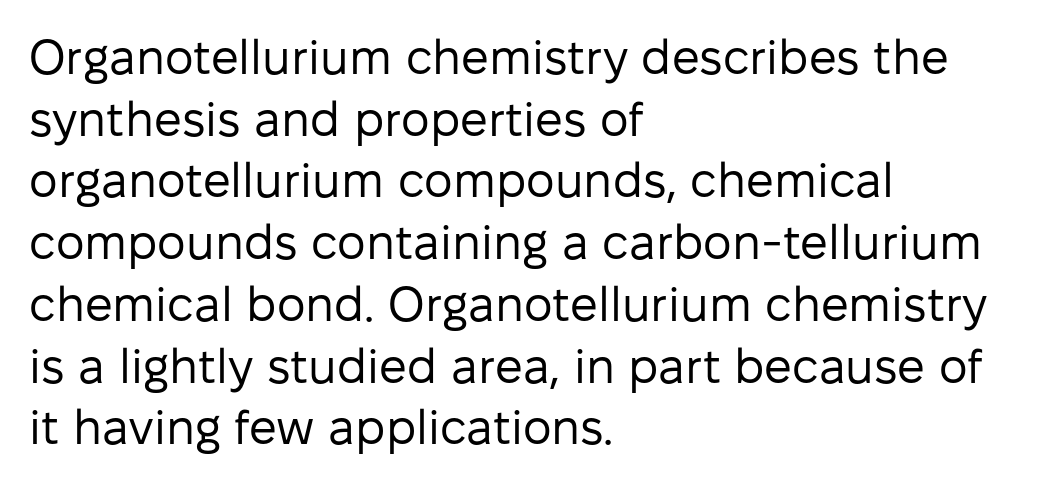
All the whitespace from short lines collects on the right. These glyphs show unthickened strokes, regular width or finer. Looks like regular typesetting: each glyph gets only the width it needs. Underline: absent. The gaps between neighbouring characters are ordinary and unremarkable.
